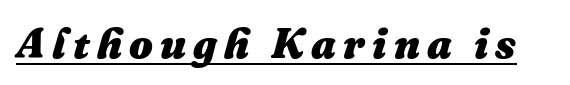
The image shows 42 px heavy type, italic (leaning right); set underlined; medium stroke contrast and a medium x-height.
